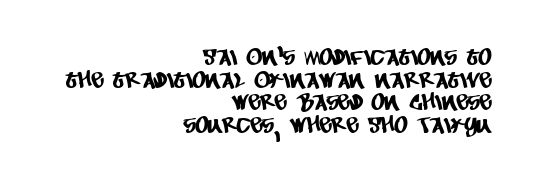
The image shows 23 px text type; set right-aligned, tight line spacing (0.98x), normal letter spacing, not underlined.
